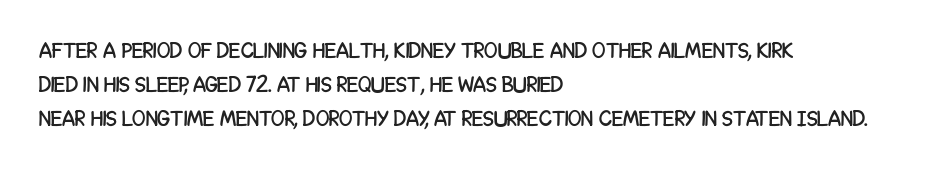
{"italic": "no", "underline": "no", "align": "left", "line_spacing": "normal", "line_spacing_ratio": 1.55, "letter_spacing": "normal", "letter_spacing_em": 0.0, "glyph_px": 22}
